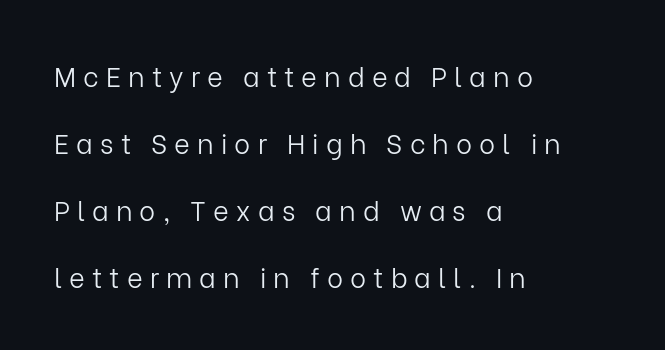
{"italic": "no", "bold": "no", "underline": "no", "align": "left", "line_spacing": "loose", "line_spacing_ratio": 2.48, "letter_spacing": "wide", "letter_spacing_em": 0.26, "glyph_px": 27}
